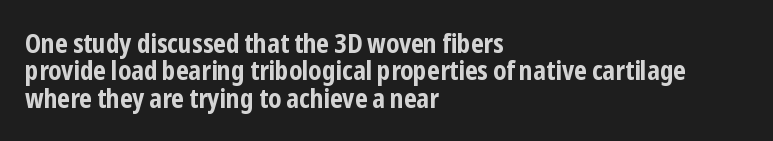
The image shows 26 px bold type, upright; set left-aligned, tight line spacing (1.05x), normal letter spacing, not underlined.
